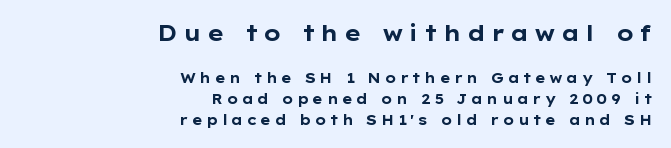
Weight check: bold — yes, fully. The letterforms stand isolated, each surrounded by extra space. The more generous point size was reserved for the upper chunk. The paragraph shown leans on its right margin. The space beneath each line is pristine and unruled. It's the straight-up-and-down kind of type.
